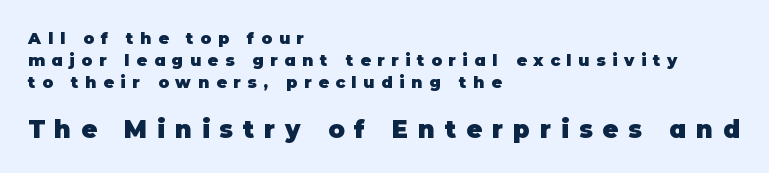
Q: Is the text bold? A: Yes.
Q: Is the text italic (slanted)? A: No, it is upright.
Q: Is the text underlined? A: No.
Q: How is the paragraph aligned? A: Left-aligned.
Q: Is the spacing between letters normal or unusually wide? A: Unusually wide.
Q: Is the spacing between lines tight, normal or loose? A: Normal.
Q: Which block of text is set in a larger size, the first (top) or the second (bottom)? A: The second (bottom) one.
